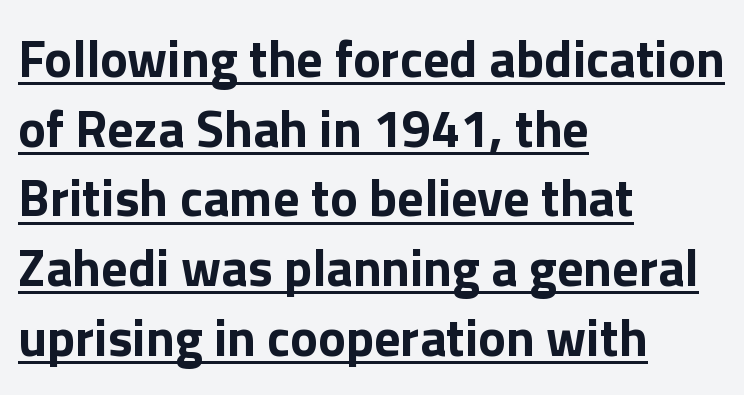
This sample has the flowing, uneven cadence of proportional lettering. The axis of the letterforms is exactly vertical. Compared with typical body copy, the letter spacing here is the same. This block has exactly the height ordinary leading produces. Beneath each row of characters lies a ruled line.
